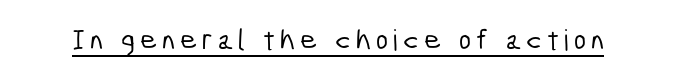
{"serif": "no", "width": "condensed", "stroke_contrast": "low", "x_height": "medium", "monospaced": "no", "underline": "yes", "glyph_px": 29}
